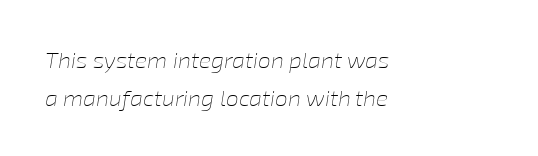
Slant detected: the letters are inclined. Is the stroke heavy? The answer is a plain regular-or-lighter. These lines keep a tight, regular rhythm from letter to letter. The area under the type is left untouched.
